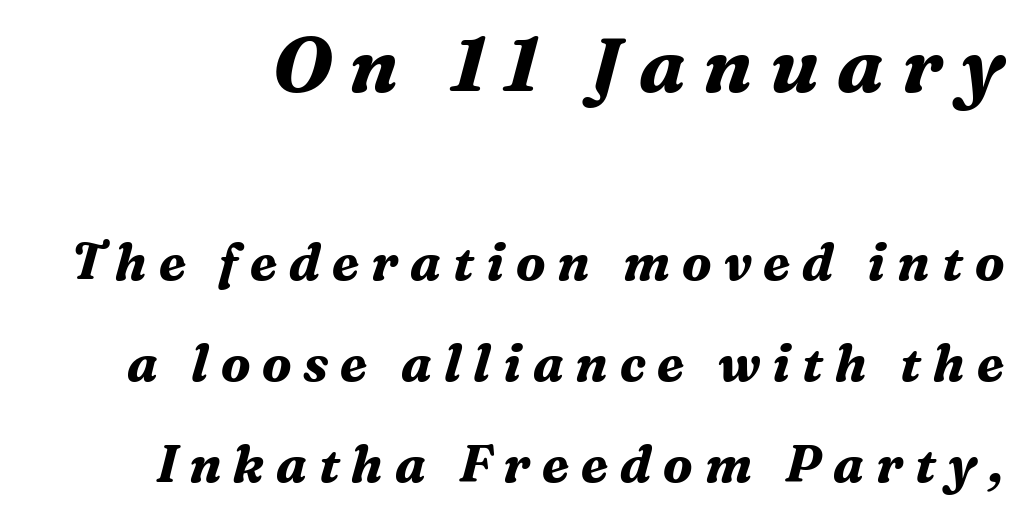
{"serif": "yes", "italic": "yes", "lean": "right", "slant_degrees": 16, "bold": "yes", "weight": "bold", "width": "normal", "stroke_contrast": "medium", "x_height": "medium", "monospaced": "no", "underline": "no", "line_spacing": "loose", "line_spacing_ratio": 1.98, "letter_spacing": "wide", "letter_spacing_em": 0.23, "larger_block": "first", "size_ratio": 1.51, "glyph_px": 77}
